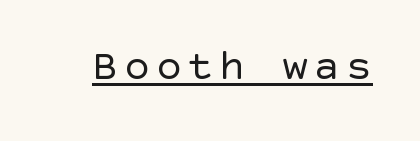
The image shows 44 px regular-weight sans-serif type, upright; set underlined; a large x-height.
